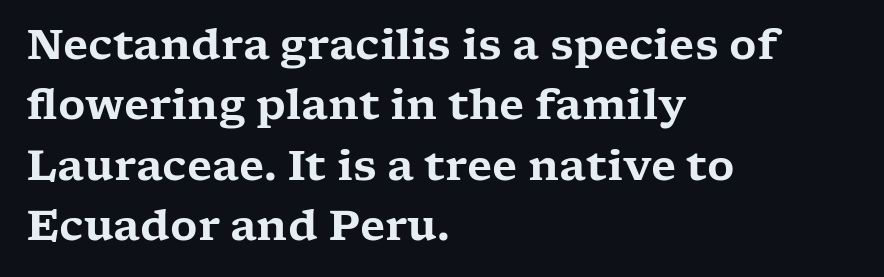
The image shows 42 px wide serif type, upright; set left-aligned, normal line spacing (1.44x), normal letter spacing, not underlined; low stroke contrast and a medium x-height.
